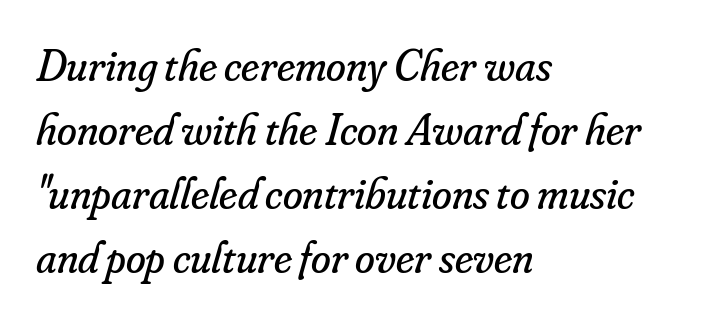
Q: Is the text bold? A: No.
Q: Is the text italic (slanted)? A: Yes, it leans right by about 16 degrees.
Q: Is the typeface a serif or a sans-serif typeface? A: Serif.
Q: Is the text underlined? A: No.
Q: How is the paragraph aligned? A: Left-aligned.
Q: Is the spacing between letters normal or unusually wide? A: Normal.
Q: Is the spacing between lines tight, normal or loose? A: Normal.
Q: Width (condensed, normal, or wide)? A: Normal.
Q: Stroke contrast? A: Low.
Q: x-height? A: Small.
Q: Monospaced? A: No.
